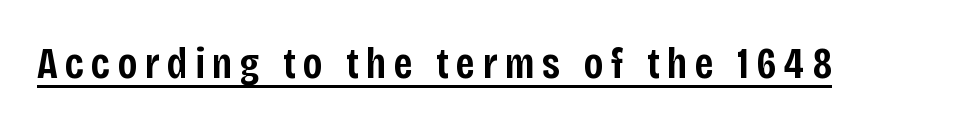
{"serif": "no", "italic": "no", "bold": "semi", "weight": "semibold", "width": "condensed", "stroke_contrast": "low", "x_height": "large", "monospaced": "no", "underline": "yes", "glyph_px": 44}
